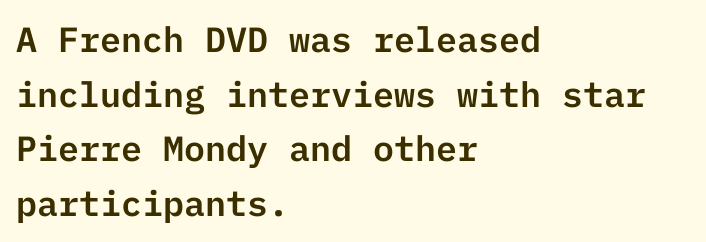
The image shows 35 px sans-serif type, upright; set left-aligned, normal line spacing (1.56x), normal letter spacing, not underlined; low stroke contrast and a medium x-height.
